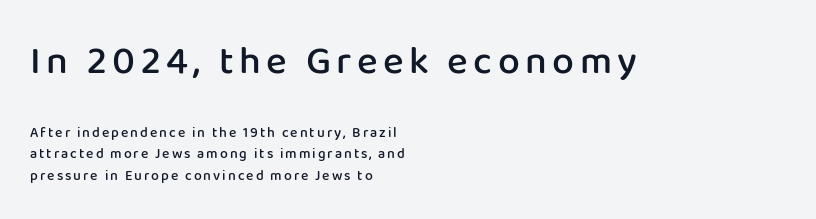
Each letter keeps its own natural width here, so spacing adapts to shape. Vertically, the passage feels balanced, rows spaced as you'd expect. Classification — sans serif. Size hierarchy here favors the leading block over the trailing one.
